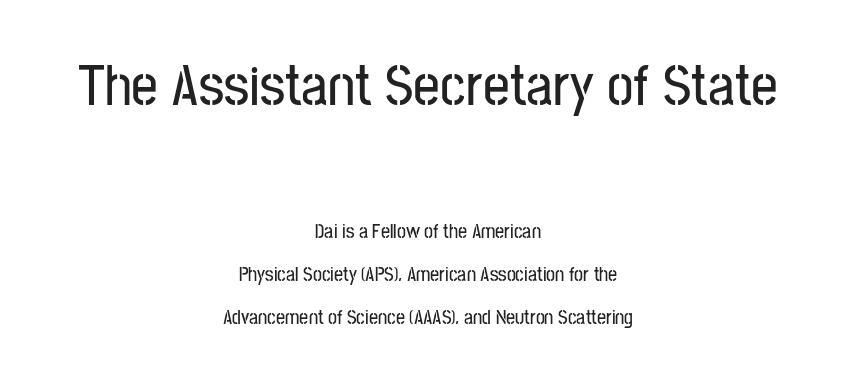
{"serif": "no", "italic": "no", "width": "condensed", "stroke_contrast": "low", "x_height": "medium", "monospaced": "no", "underline": "no", "align": "center", "line_spacing": "loose", "line_spacing_ratio": 2.14, "letter_spacing": "normal", "letter_spacing_em": 0.0, "larger_block": "first", "size_ratio": 2.95, "glyph_px": 59}
